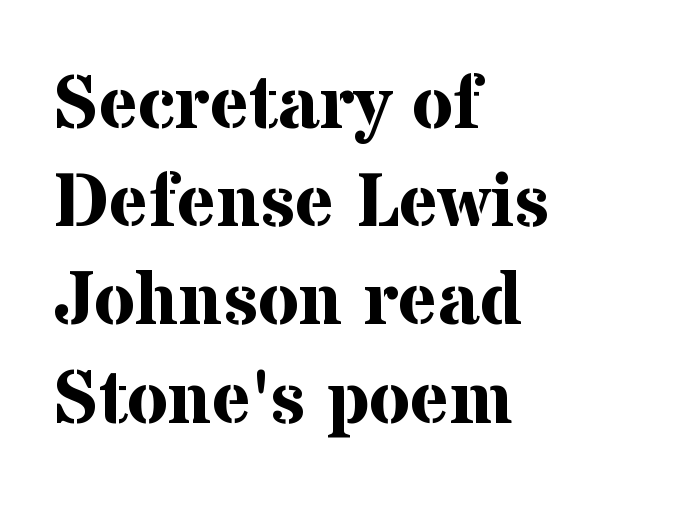
Q: Is the text bold? A: Yes.
Q: Is the text italic (slanted)? A: No, it is upright.
Q: Is the typeface a serif or a sans-serif typeface? A: Serif.
Q: Is the text underlined? A: No.
Q: How is the paragraph aligned? A: Left-aligned.
Q: Is the spacing between letters normal or unusually wide? A: Normal.
Q: Is the spacing between lines tight, normal or loose? A: Normal.
Q: Width (condensed, normal, or wide)? A: Normal.
Q: Stroke contrast? A: Medium.
Q: x-height? A: Medium.
Q: Monospaced? A: No.
